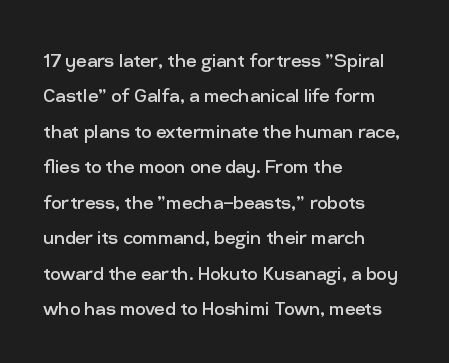
The face looks like a standard text weight, possibly lighter. Vertical strokes here are truly vertical. These lines keep a tight, regular rhythm from letter to letter. Leading matches the norm, producing a regular column. Left-aligned paragraph, ragged on the right. The space directly below the letters is spotless.
